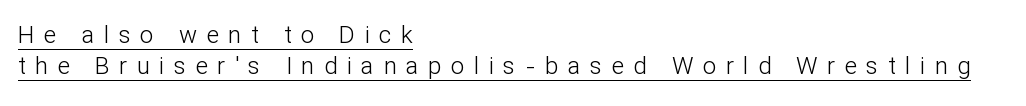
Q: Is the text bold? A: No.
Q: Is the text italic (slanted)? A: No, it is upright.
Q: Is the text underlined? A: Yes.
Q: How is the paragraph aligned? A: Left-aligned.
Q: Is the spacing between letters normal or unusually wide? A: Unusually wide.
Q: Is the spacing between lines tight, normal or loose? A: Normal.
